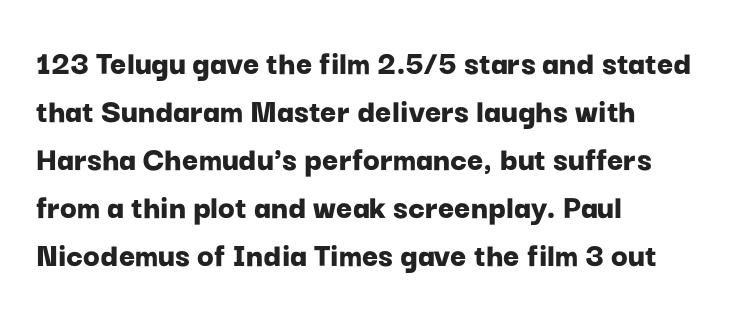
{"serif": "no", "italic": "no", "bold": "yes", "weight": "bold", "width": "normal", "stroke_contrast": "low", "x_height": "medium", "monospaced": "no", "underline": "no", "align": "left", "line_spacing": "normal", "line_spacing_ratio": 1.37, "letter_spacing": "normal", "letter_spacing_em": 0.0, "glyph_px": 35}
